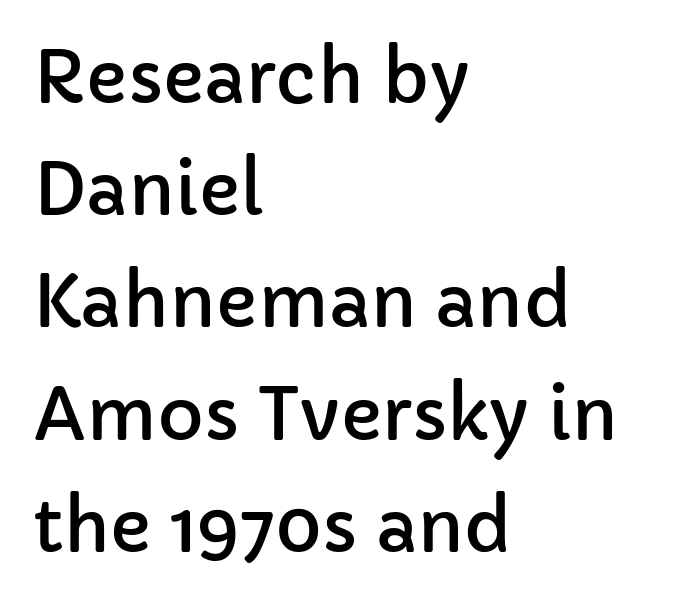
{"serif": "no", "italic": "no", "width": "normal", "stroke_contrast": "low", "x_height": "medium", "monospaced": "no", "underline": "no", "align": "left", "line_spacing": "normal", "line_spacing_ratio": 1.58, "letter_spacing": "normal", "letter_spacing_em": 0.0, "glyph_px": 71}
